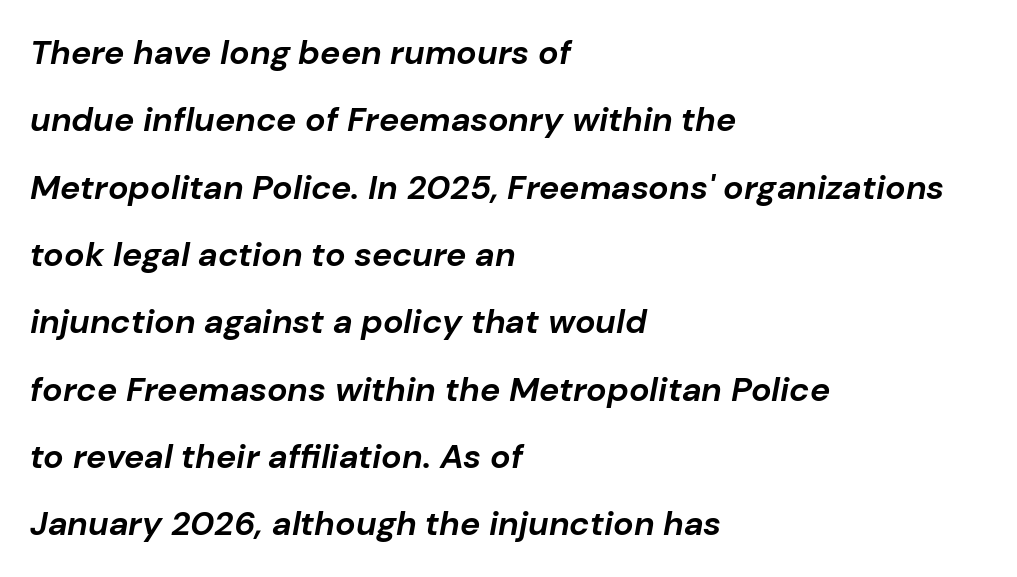
The image shows 34 px bold type, italic (leaning right); set left-aligned, loose line spacing (1.98x), normal letter spacing, not underlined; low stroke contrast and a medium x-height.
